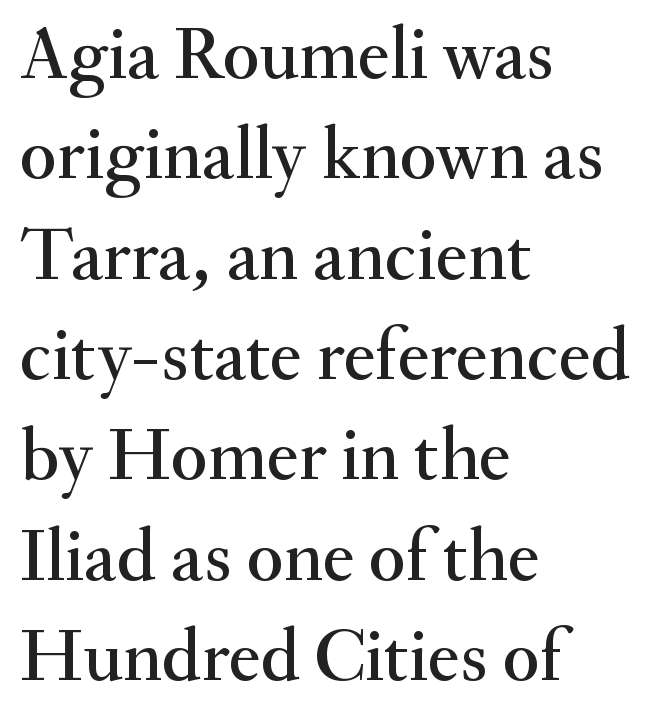
The image shows 76 px serif type, upright; set left-aligned, normal line spacing (1.32x), normal letter spacing, not underlined; medium stroke contrast and a small x-height.
